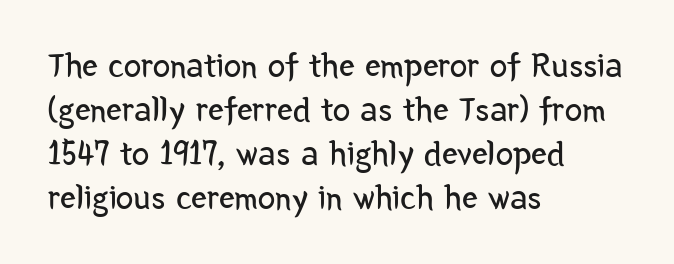
{"serif": "no", "italic": "no", "bold": "no", "weight": "regular", "width": "condensed", "stroke_contrast": "low", "x_height": "medium", "monospaced": "no", "underline": "no", "align": "left", "line_spacing": "normal", "line_spacing_ratio": 1.26, "letter_spacing": "normal", "letter_spacing_em": 0.0, "glyph_px": 35}
